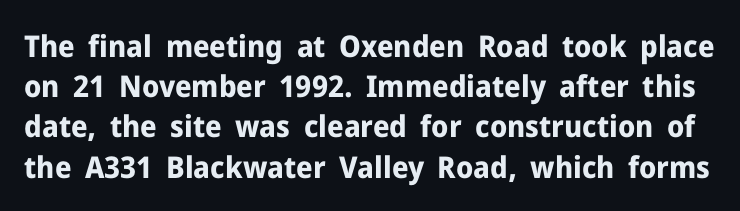
{"serif": "no", "italic": "no", "bold": "yes", "weight": "bold", "width": "normal", "stroke_contrast": "low", "x_height": "medium", "monospaced": "no", "underline": "no", "line_spacing": "normal", "line_spacing_ratio": 1.34, "letter_spacing": "normal", "letter_spacing_em": 0.0, "glyph_px": 30}
